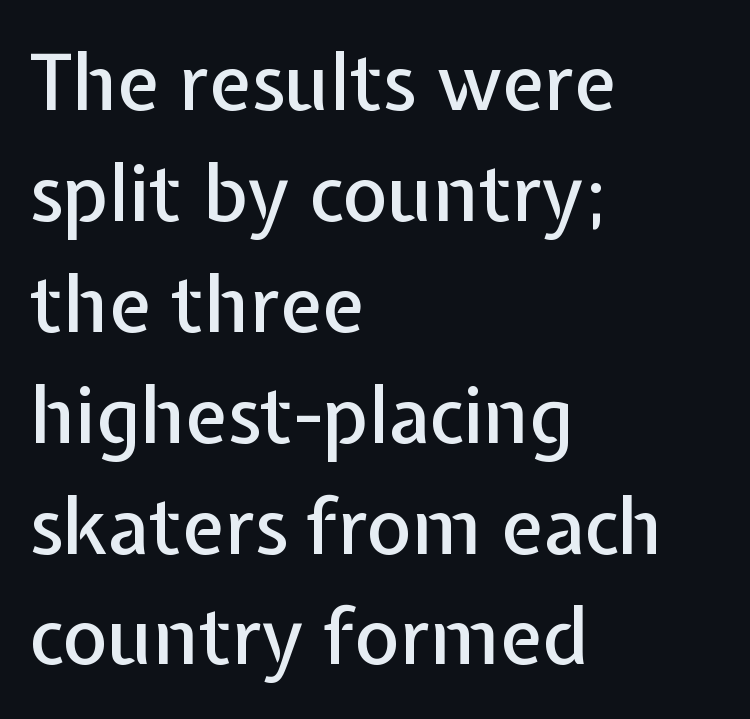
The image shows 77 px sans-serif type, upright; set left-aligned, normal line spacing (1.44x), normal letter spacing, not underlined; low stroke contrast and a medium x-height.
